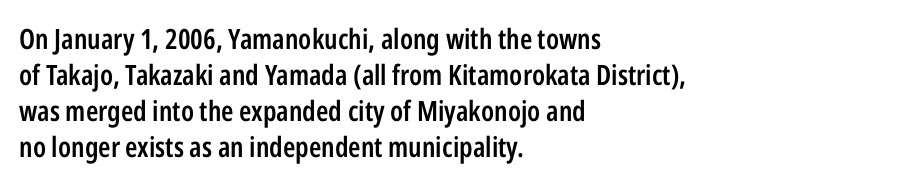
The lettering holds an erect, upright posture throughout. Beneath every word, the page is bare. In terms of letterspacing, this is plain default setting. What's the leading like? Ordinary, nothing unusual.
